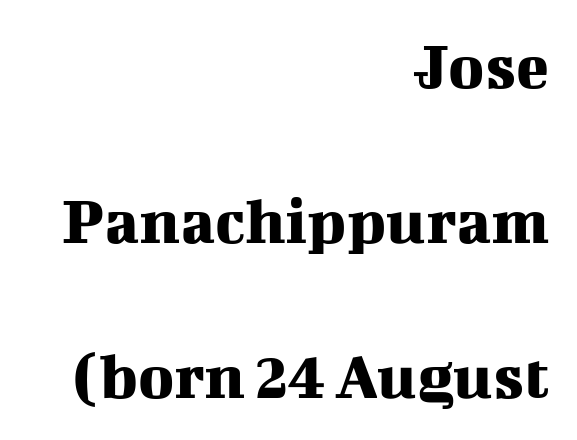
The image shows 68 px serif type, upright; set right-aligned, loose line spacing (2.28x), normal letter spacing, not underlined; medium stroke contrast and a medium x-height.
